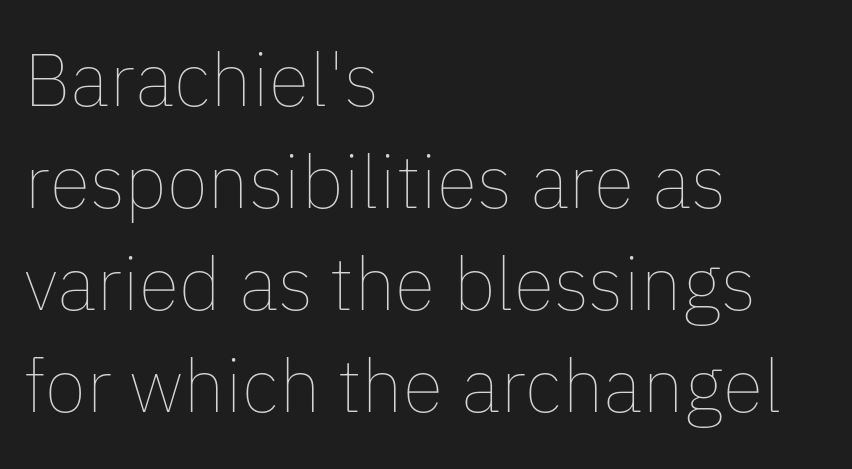
{"italic": "no", "bold": "no", "weight": "thin", "width": "normal", "stroke_contrast": "low", "x_height": "medium", "monospaced": "no", "underline": "no", "align": "left", "line_spacing": "normal", "line_spacing_ratio": 1.36, "letter_spacing": "normal", "letter_spacing_em": 0.0, "glyph_px": 75}
